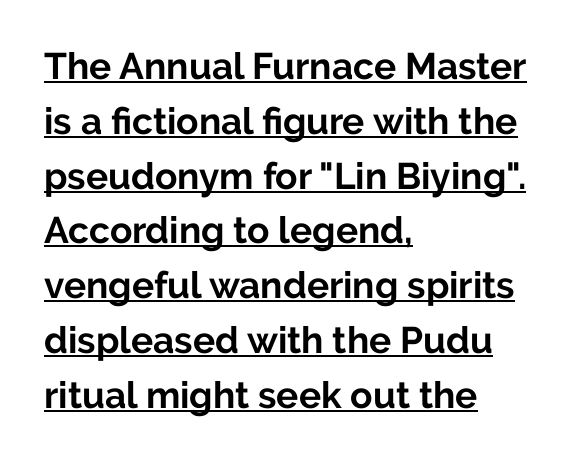
{"serif": "no", "italic": "no", "bold": "yes", "weight": "bold", "width": "normal", "stroke_contrast": "low", "x_height": "medium", "monospaced": "no", "underline": "yes", "align": "left", "line_spacing": "normal", "line_spacing_ratio": 1.48, "letter_spacing": "normal", "letter_spacing_em": 0.0, "glyph_px": 37}
